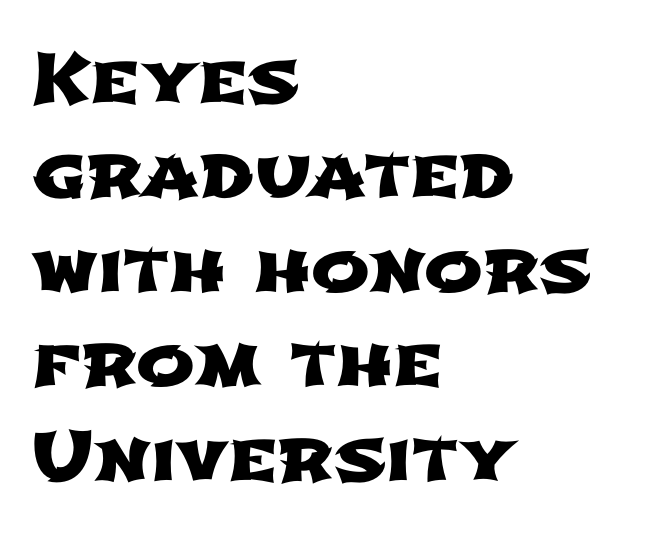
The image shows 70 px wide sans-serif type; set left-aligned, normal line spacing (1.35x), normal letter spacing, not underlined; low stroke contrast and a medium x-height.
